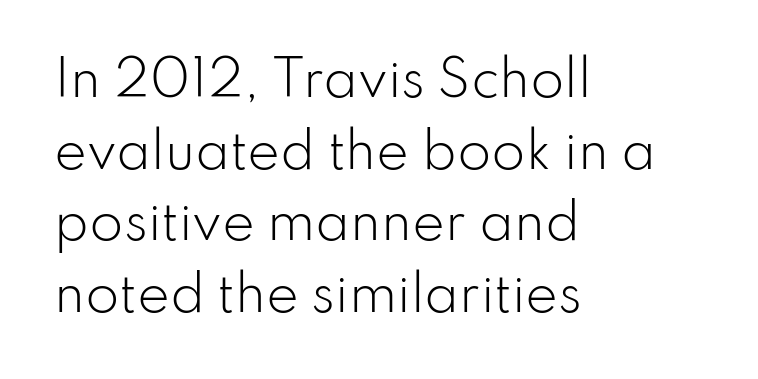
A classic flush-left, rag-right setting is used for this passage. Compared with typical paragraphs, the rows here are spaced about the same. Check where the strokes stop: nothing finishes them off — pure sans. Bare-footed words on every line. The rendering uses natural spacing where letterforms have individual widths.
